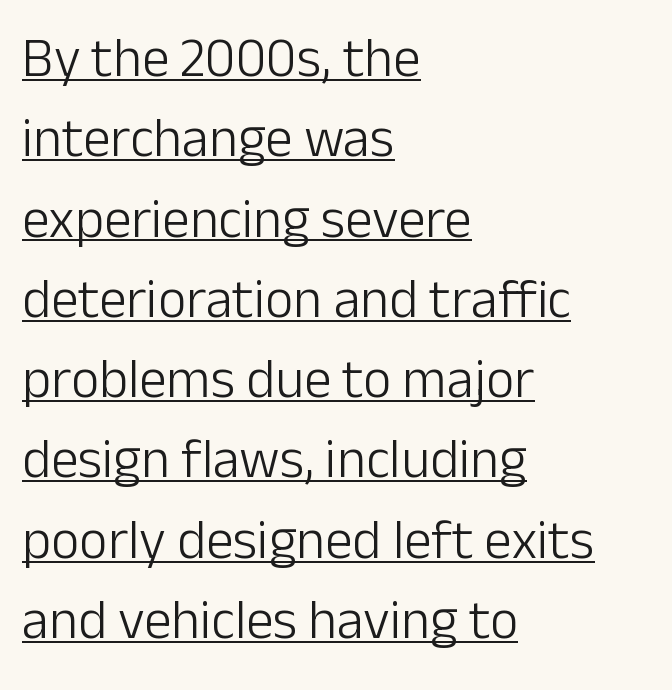
The image shows 55 px light sans-serif type, upright; set left-aligned, normal line spacing (1.46x), normal letter spacing, underlined; low stroke contrast and a medium x-height.
